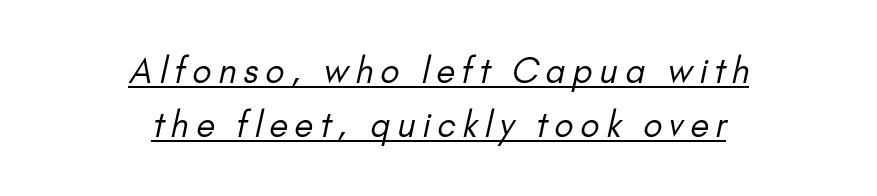
Q: Is the text bold? A: No.
Q: Is the typeface a serif or a sans-serif typeface? A: Sans-serif.
Q: Is the text underlined? A: Yes.
Q: How is the paragraph aligned? A: Centered.
Q: Is the spacing between letters normal or unusually wide? A: Unusually wide.
Q: Is the spacing between lines tight, normal or loose? A: Normal.
Q: Width (condensed, normal, or wide)? A: Normal.
Q: Stroke contrast? A: Low.
Q: x-height? A: Small.
Q: Monospaced? A: No.
